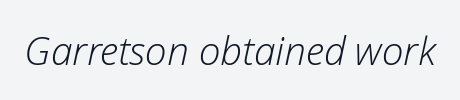
Q: Is the text bold? A: No.
Q: Is the text italic (slanted)? A: Yes, it leans right by about 12 degrees.
Q: Is the text underlined? A: No.
Q: Is the spacing between letters normal or unusually wide? A: Normal.
Q: Width (condensed, normal, or wide)? A: Normal.
Q: Stroke contrast? A: Low.
Q: x-height? A: Medium.
Q: Monospaced? A: No.
